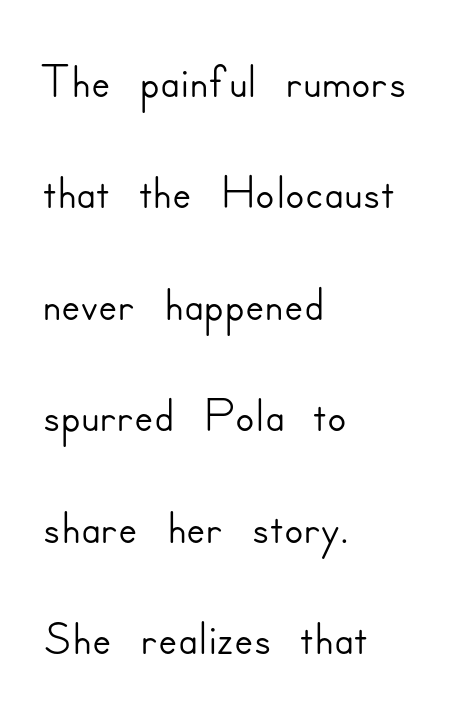
Q: Is the text italic (slanted)? A: No, it is upright.
Q: Is the typeface a serif or a sans-serif typeface? A: Sans-serif.
Q: Is the text underlined? A: No.
Q: How is the paragraph aligned? A: Left-aligned.
Q: Is the spacing between letters normal or unusually wide? A: Normal.
Q: Is the spacing between lines tight, normal or loose? A: Normal.
Q: Width (condensed, normal, or wide)? A: Normal.
Q: Stroke contrast? A: Low.
Q: x-height? A: Small.
Q: Monospaced? A: No.
